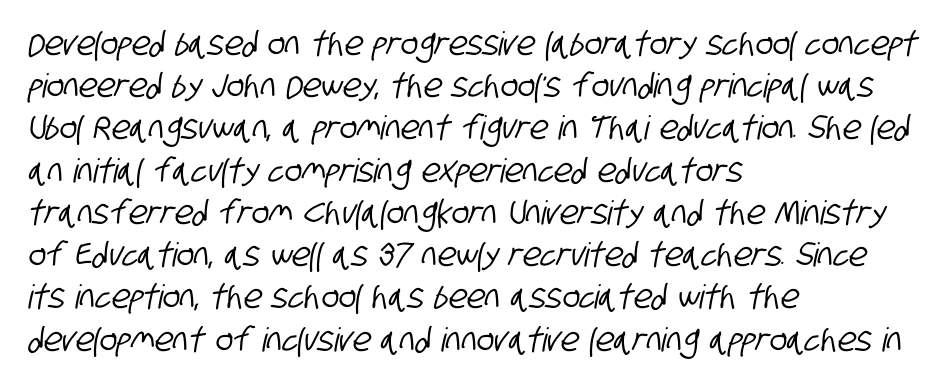
Reading down the column, the eye jumps a familiar distance to each next line. Check under the words: just untouched page. Spacing verdict: proportional, widths tailored to each character. The typeface chosen for these lines omits serifs. Standard letterfit; no display-style spreading of the glyphs. Notice how the passage keeps a crisp vertical edge on the left only.
